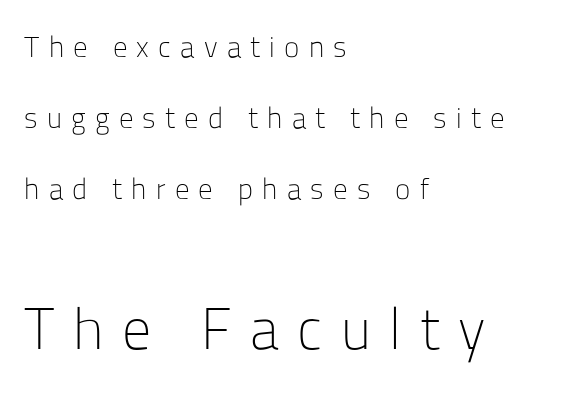
Q: Is the text bold? A: No.
Q: Is the text italic (slanted)? A: No, it is upright.
Q: Is the typeface a serif or a sans-serif typeface? A: Sans-serif.
Q: Is the text underlined? A: No.
Q: How is the paragraph aligned? A: Left-aligned.
Q: Is the spacing between letters normal or unusually wide? A: Unusually wide.
Q: Is the spacing between lines tight, normal or loose? A: Loose.
Q: Which block of text is set in a larger size, the first (top) or the second (bottom)? A: The second (bottom) one.
Q: Width (condensed, normal, or wide)? A: Normal.
Q: Stroke contrast? A: Low.
Q: x-height? A: Medium.
Q: Monospaced? A: No.
